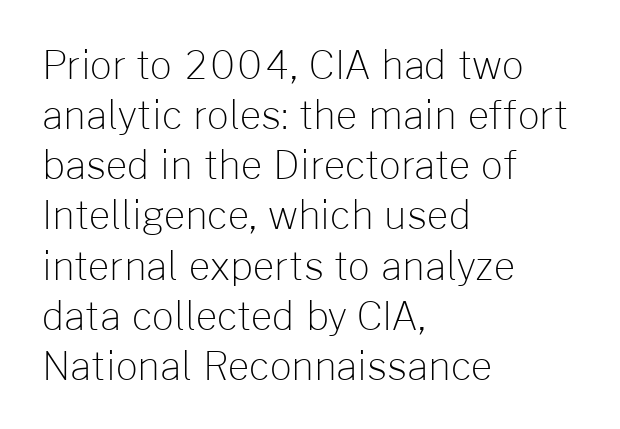
Q: Is the text bold? A: No.
Q: Is the text italic (slanted)? A: No, it is upright.
Q: Is the typeface a serif or a sans-serif typeface? A: Sans-serif.
Q: Is the text underlined? A: No.
Q: How is the paragraph aligned? A: Left-aligned.
Q: Is the spacing between letters normal or unusually wide? A: Normal.
Q: Is the spacing between lines tight, normal or loose? A: Normal.
Q: Width (condensed, normal, or wide)? A: Normal.
Q: Stroke contrast? A: Low.
Q: x-height? A: Medium.
Q: Monospaced? A: No.
